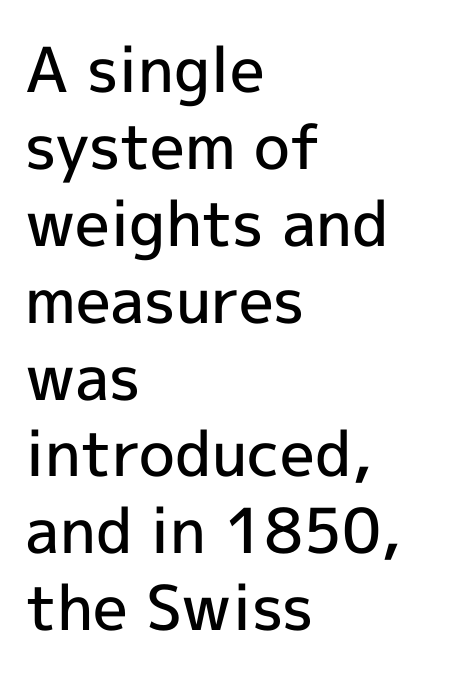
Observe the ordinary spacing: letters are neighbours, not strangers. Look at the stroke-to-counter ratio: somewhat heavy, a semibold. Line beginnings align vertically; line endings do not. Characters remain perfectly vertical along every line.
